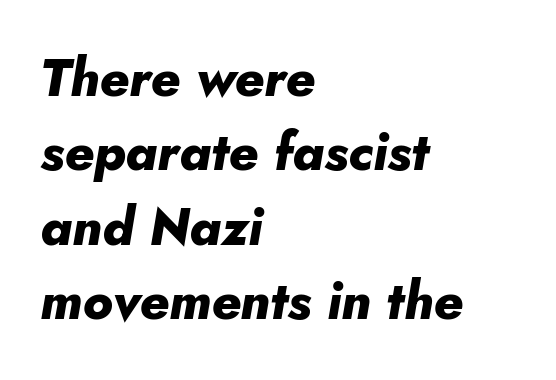
Q: Is the text bold? A: Yes.
Q: Is the text italic (slanted)? A: Yes, it leans right by about 5 degrees.
Q: Is the text underlined? A: No.
Q: How is the paragraph aligned? A: Left-aligned.
Q: Is the spacing between letters normal or unusually wide? A: Normal.
Q: Is the spacing between lines tight, normal or loose? A: Normal.
Q: Width (condensed, normal, or wide)? A: Normal.
Q: Stroke contrast? A: Low.
Q: x-height? A: Small.
Q: Monospaced? A: No.
